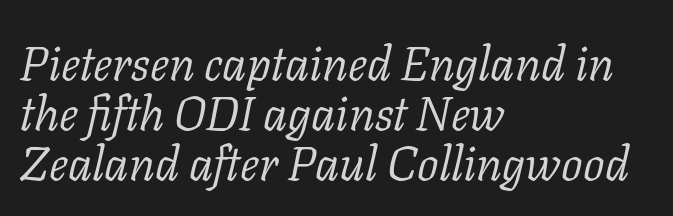
The image shows 48 px light serif type, italic (leaning right); set left-aligned, tight line spacing (1.04x), normal letter spacing, not underlined; low stroke contrast and a medium x-height.
